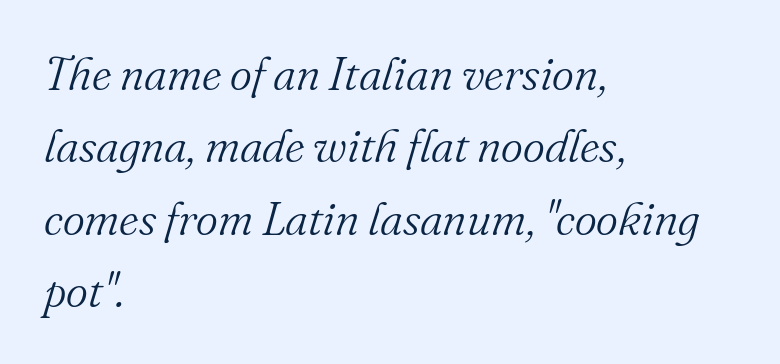
Spacing verdict: proportional, widths tailored to each character. In CSS terms this would be text-align: left. This sample uses a serif face. Style check: oblique.
